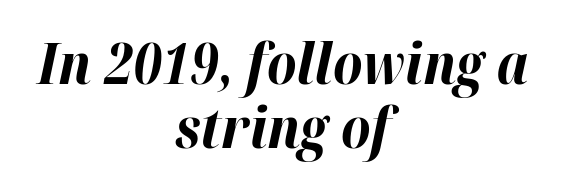
Q: Is the text bold? A: Yes.
Q: Is the text italic (slanted)? A: Yes, it leans right by about 12 degrees.
Q: Is the text underlined? A: No.
Q: How is the paragraph aligned? A: Centered.
Q: Is the spacing between letters normal or unusually wide? A: Normal.
Q: Is the spacing between lines tight, normal or loose? A: Tight.
Q: Width (condensed, normal, or wide)? A: Normal.
Q: Stroke contrast? A: High.
Q: x-height? A: Medium.
Q: Monospaced? A: No.
